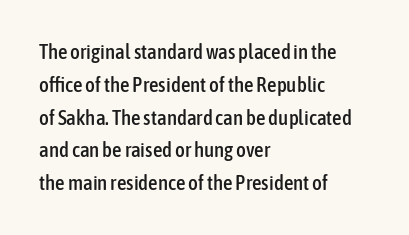
Q: Is the text italic (slanted)? A: No, it is upright.
Q: Is the text underlined? A: No.
Q: How is the paragraph aligned? A: Left-aligned.
Q: Is the spacing between letters normal or unusually wide? A: Normal.
Q: Is the spacing between lines tight, normal or loose? A: Normal.
